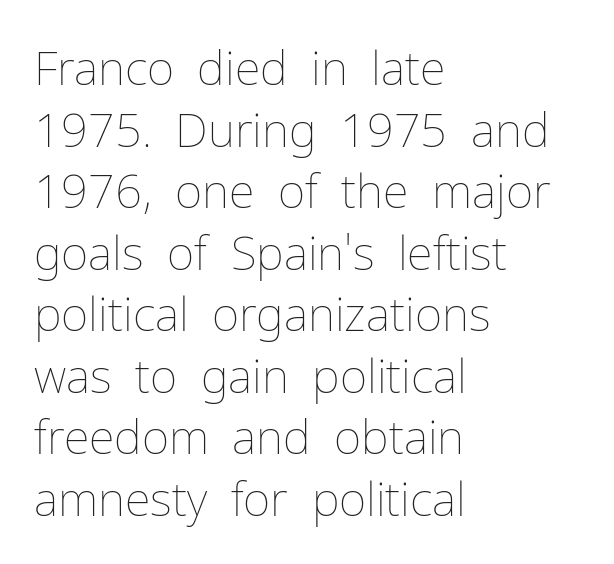
{"italic": "no", "bold": "no", "weight": "thin", "width": "normal", "stroke_contrast": "low", "x_height": "medium", "monospaced": "no", "underline": "no", "align": "left", "line_spacing": "normal", "line_spacing_ratio": 1.31, "letter_spacing": "normal", "letter_spacing_em": 0.0, "glyph_px": 47}
